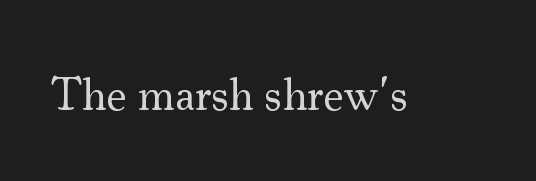
Q: Is the text bold? A: No.
Q: Is the text italic (slanted)? A: No, it is upright.
Q: Is the typeface a serif or a sans-serif typeface? A: Serif.
Q: Is the text underlined? A: No.
Q: Is the spacing between letters normal or unusually wide? A: Normal.
Q: Width (condensed, normal, or wide)? A: Normal.
Q: Stroke contrast? A: Medium.
Q: x-height? A: Small.
Q: Monospaced? A: No.
